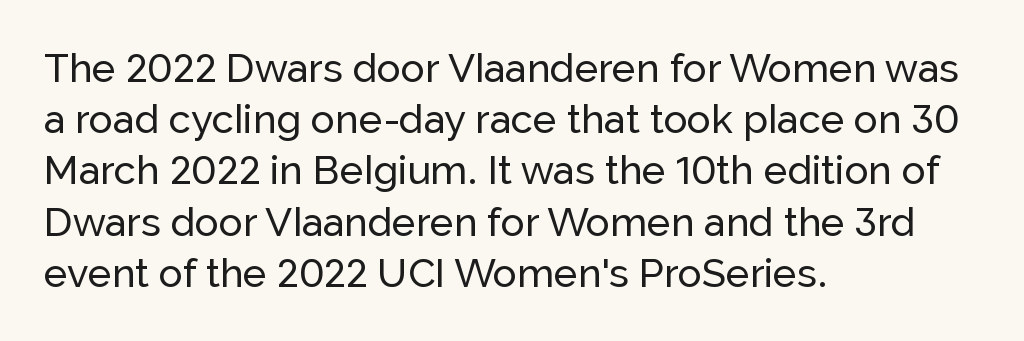
The image shows 40 px sans-serif type, upright; set left-aligned, normal line spacing (1.28x), normal letter spacing, not underlined; low stroke contrast and a medium x-height.
